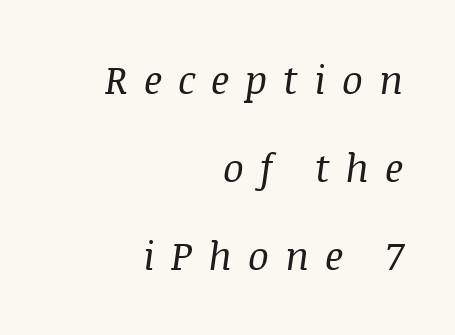
The image shows 39 px regular-weight serif type, italic (leaning right); set right-aligned, loose line spacing (2.26x), unusually wide letter spacing (+0.41 em), not underlined; medium stroke contrast and a large x-height.
